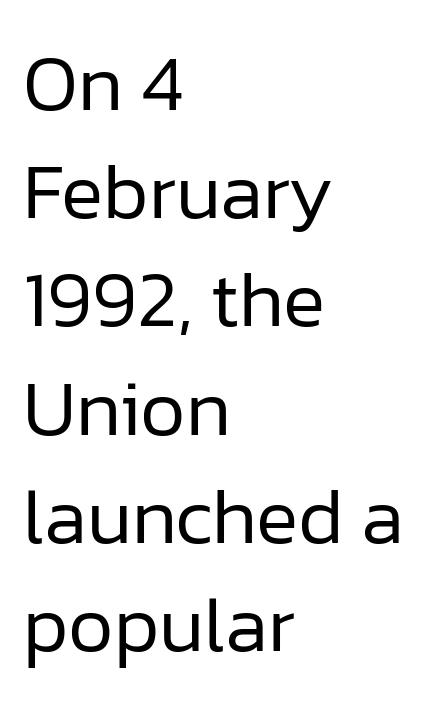
Counters stay open thanks to moderate or lighter strokes. Honestly, the row spacing looks completely unremarkable. The baseline area is clear. You could not count columns in this text — the font is proportionally spaced. Does extra space separate the letters? No, they use regular spacing.
